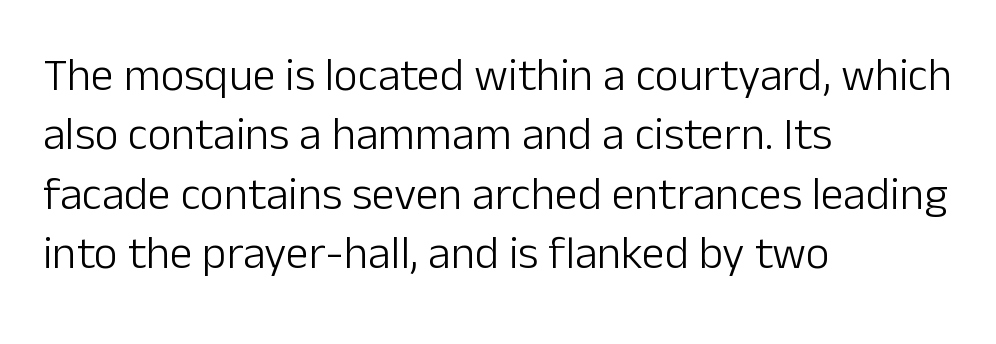
{"serif": "no", "italic": "no", "bold": "no", "weight": "light", "width": "normal", "stroke_contrast": "low", "x_height": "medium", "monospaced": "no", "underline": "no", "align": "left", "line_spacing": "normal", "line_spacing_ratio": 1.29, "letter_spacing": "normal", "letter_spacing_em": 0.0, "glyph_px": 46}
